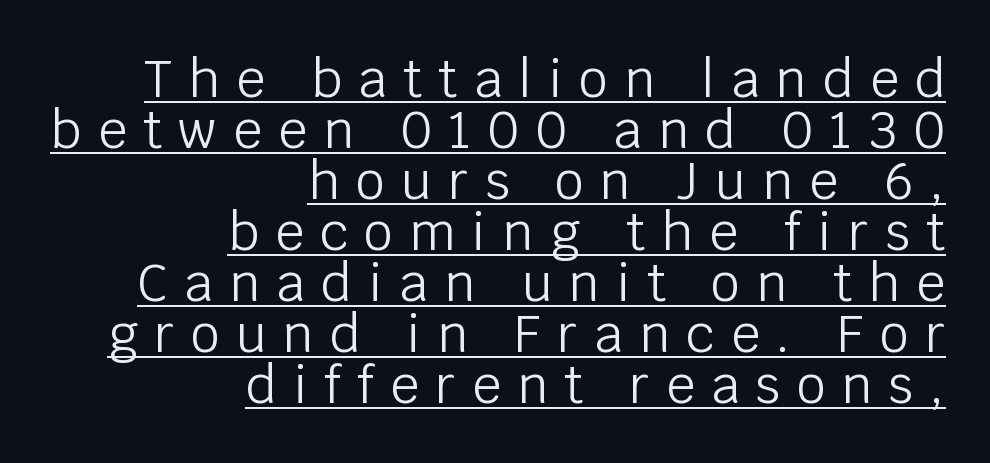
Spacing verdict: proportional, widths tailored to each character. When letters stand straight like this, we call the style roman or upright. The block of text is dense from top to bottom, with scant space between rows. Decoration check: the copy is underlined.
